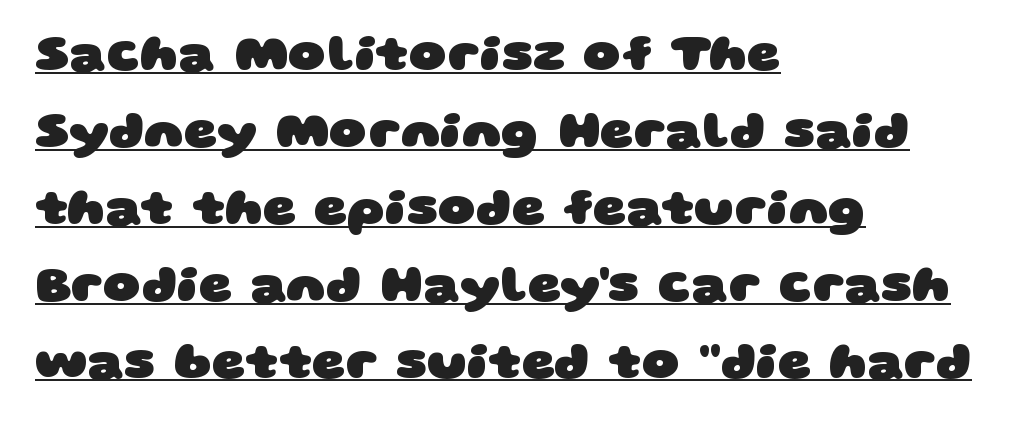
The image shows 52 px heavy, wide sans-serif type; set left-aligned, normal line spacing (1.48x), normal letter spacing, underlined; low stroke contrast and a large x-height.
